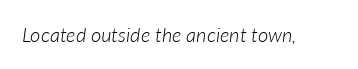
Q: Is the text bold? A: No.
Q: Is the text italic (slanted)? A: Yes, it leans right by about 7 degrees.
Q: Is the text underlined? A: No.
Q: Is the spacing between letters normal or unusually wide? A: Normal.
